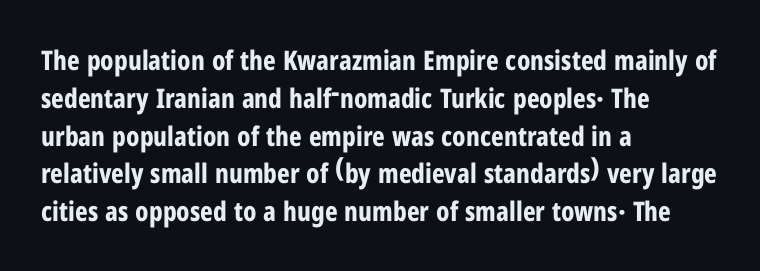
The image shows 27 px bold type, upright; set left-aligned, normal line spacing (1.4x), normal letter spacing, not underlined.
